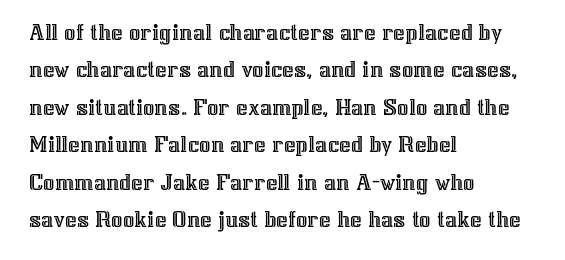
The rendering anchors every line to the left-hand side. The vertical gap from one line to the next is medium. The letterforms sit shoulder to shoulder at normal distance. Lines of text with bare space underneath. This is roman type, the default non-slanted kind.
